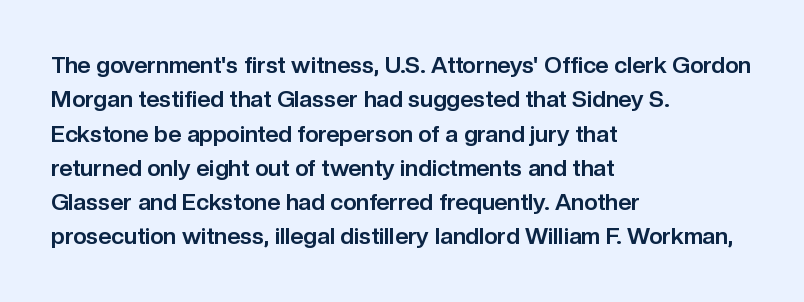
Q: Is the text bold? A: Yes.
Q: Is the text italic (slanted)? A: No, it is upright.
Q: Is the text underlined? A: No.
Q: How is the paragraph aligned? A: Left-aligned.
Q: Is the spacing between letters normal or unusually wide? A: Normal.
Q: Is the spacing between lines tight, normal or loose? A: Normal.
